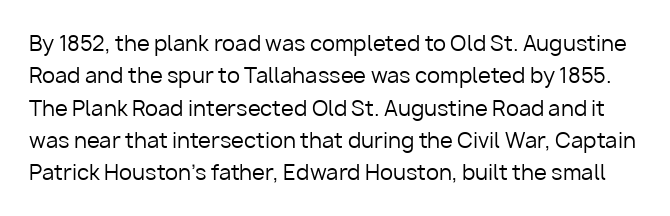
Q: Is the text bold? A: No.
Q: Is the text italic (slanted)? A: No, it is upright.
Q: Is the text underlined? A: No.
Q: Is the spacing between letters normal or unusually wide? A: Normal.
Q: Is the spacing between lines tight, normal or loose? A: Normal.
